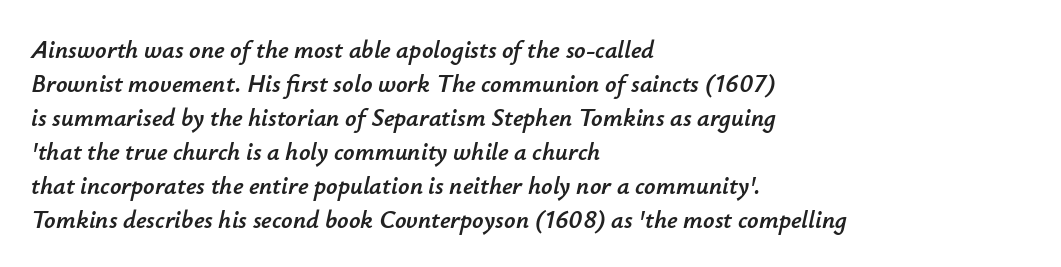
Q: Is the text italic (slanted)? A: Yes, it leans right by about 12 degrees.
Q: Is the text underlined? A: No.
Q: How is the paragraph aligned? A: Left-aligned.
Q: Is the spacing between letters normal or unusually wide? A: Normal.
Q: Is the spacing between lines tight, normal or loose? A: Normal.
